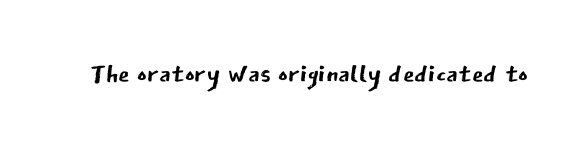
{"serif": "no", "italic": "no", "bold": "no", "weight": "regular", "width": "normal", "stroke_contrast": "low", "x_height": "medium", "monospaced": "no", "underline": "no", "letter_spacing": "normal", "letter_spacing_em": 0.0, "glyph_px": 37}
